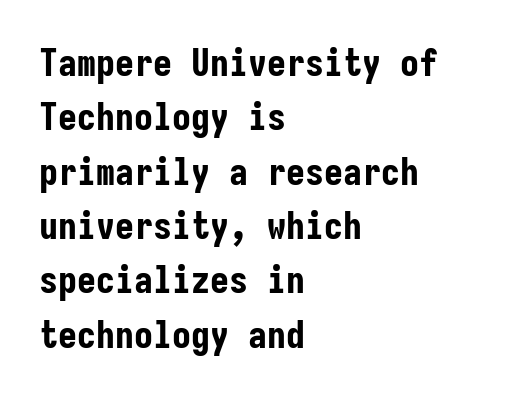
Note the uniform advance width — an 'i' takes as much space as an 'm'. The paragraph shown leans on its left margin. The rendering keeps characters at their native spacing. Leading matches the norm, producing a regular column.
